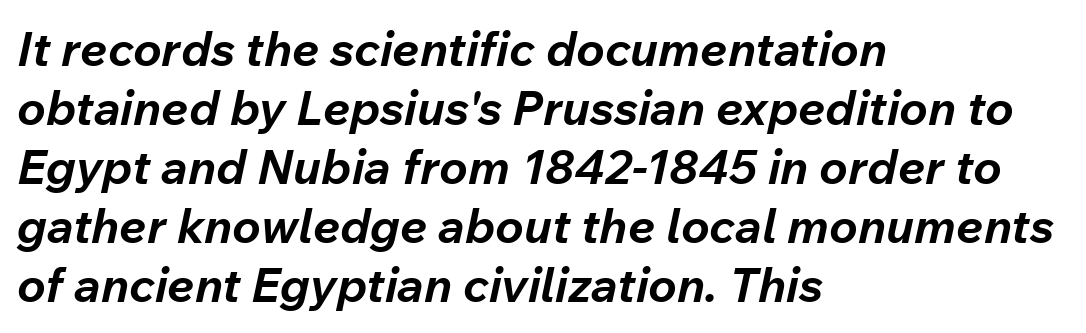
{"italic": "yes", "lean": "right", "slant_degrees": 12, "bold": "yes", "weight": "bold", "width": "normal", "stroke_contrast": "low", "x_height": "medium", "monospaced": "no", "underline": "no", "align": "left", "line_spacing_ratio": 1.23, "letter_spacing": "normal", "letter_spacing_em": 0.0, "glyph_px": 48}
